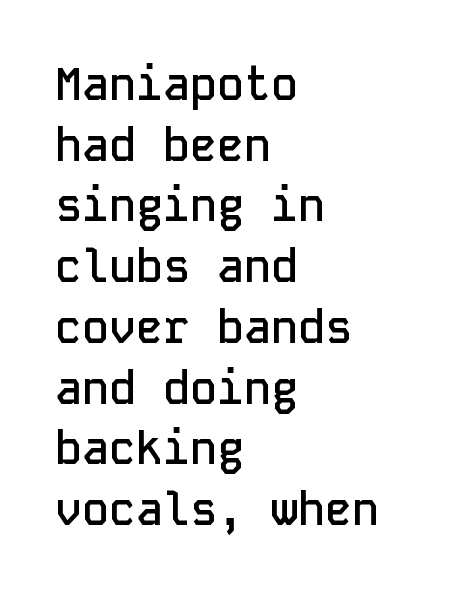
Fixed-width glyphs throughout — classic coding-font behaviour. Caption: standard tracking, unaltered. Caption: multi-line text, flush left, ragged right. A bit beefed up — I'd call it semibold rather than bold.
